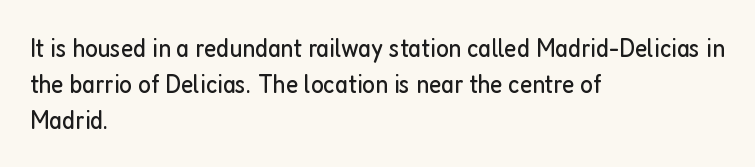
Q: Is the text bold? A: No.
Q: Is the text italic (slanted)? A: No, it is upright.
Q: Is the text underlined? A: No.
Q: How is the paragraph aligned? A: Left-aligned.
Q: Is the spacing between letters normal or unusually wide? A: Normal.
Q: Is the spacing between lines tight, normal or loose? A: Normal.
